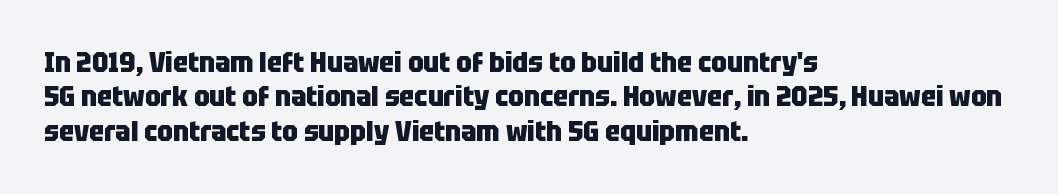
Character widths vary here, with narrow letters taking less room than wide ones. The sample has been set heavy, in full bold. No feet cap the strokes, marking this as sans-serif type. Each word holds together tightly as a unit, with standard inter-letter gaps.
